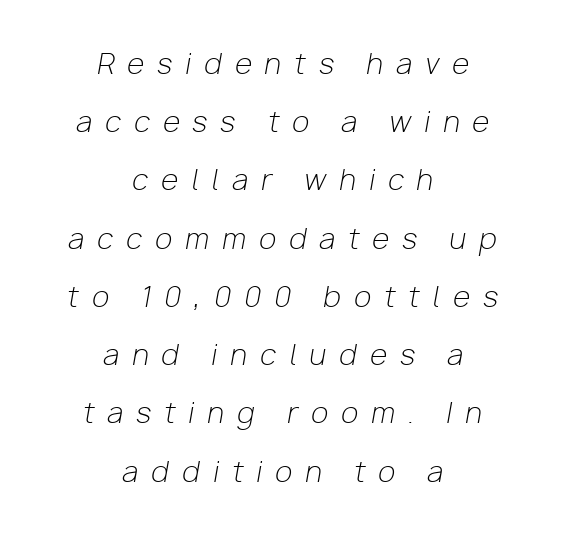
The image shows 28 px light type, italic (leaning right); set centered, loose line spacing (2.08x), unusually wide letter spacing (+0.47 em), not underlined; low stroke contrast and a medium x-height.
